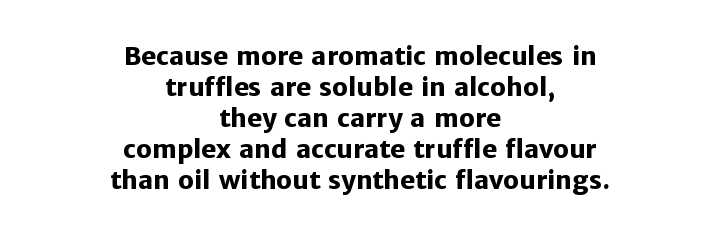
The image shows 25 px bold type, upright; set centered, line spacing 1.24x, normal letter spacing, not underlined.
